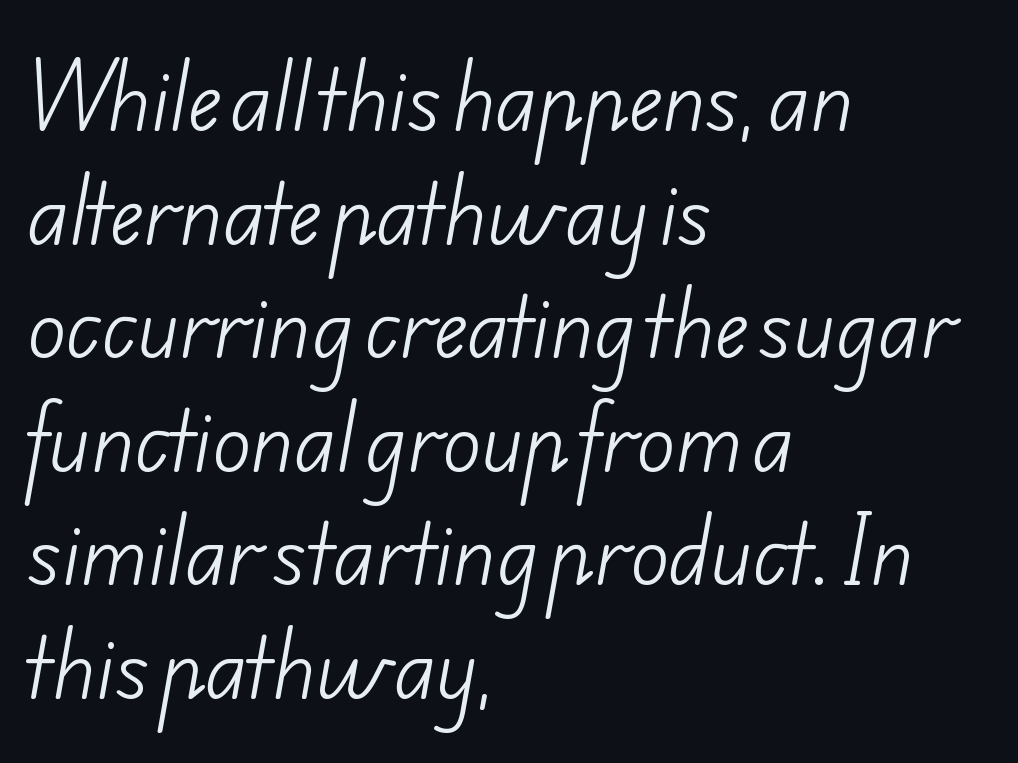
{"serif": "no", "bold": "no", "weight": "light", "width": "normal", "stroke_contrast": "low", "x_height": "small", "monospaced": "no", "underline": "no", "align": "left", "line_spacing": "normal", "line_spacing_ratio": 1.42, "letter_spacing": "normal", "letter_spacing_em": 0.0, "glyph_px": 80}
